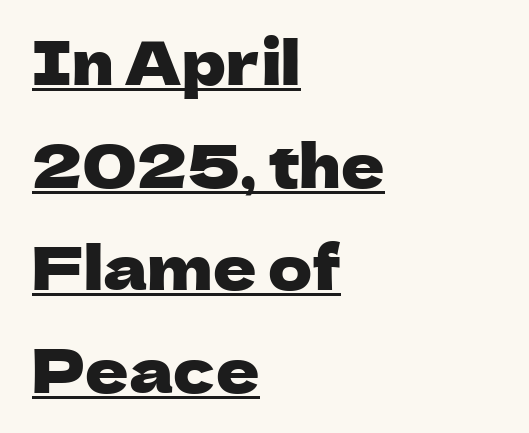
{"serif": "no", "italic": "no", "width": "normal", "stroke_contrast": "low", "x_height": "medium", "monospaced": "no", "underline": "yes", "align": "left", "line_spacing_ratio": 1.71, "letter_spacing": "normal", "letter_spacing_em": 0.0, "glyph_px": 60}
